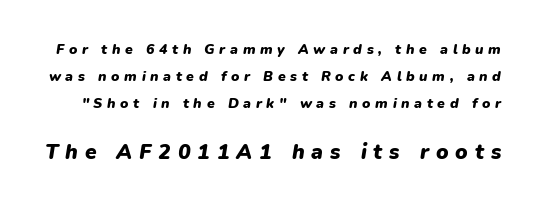
{"italic": "yes", "lean": "right", "slant_degrees": 9, "bold": "yes", "underline": "no", "line_spacing": "loose", "line_spacing_ratio": 1.93, "letter_spacing": "wide", "letter_spacing_em": 0.33, "larger_block": "second", "size_ratio": 1.5, "glyph_px": 21}
